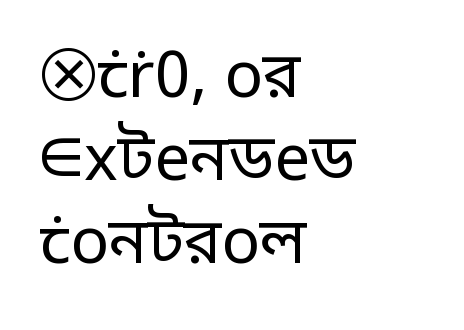
Glyph-to-glyph distance matches everyday printed text. The passage shown is typeset with a sans-serif family. Quick note: underline off. The passage shown is typed in a proportional face where columns would drift.
